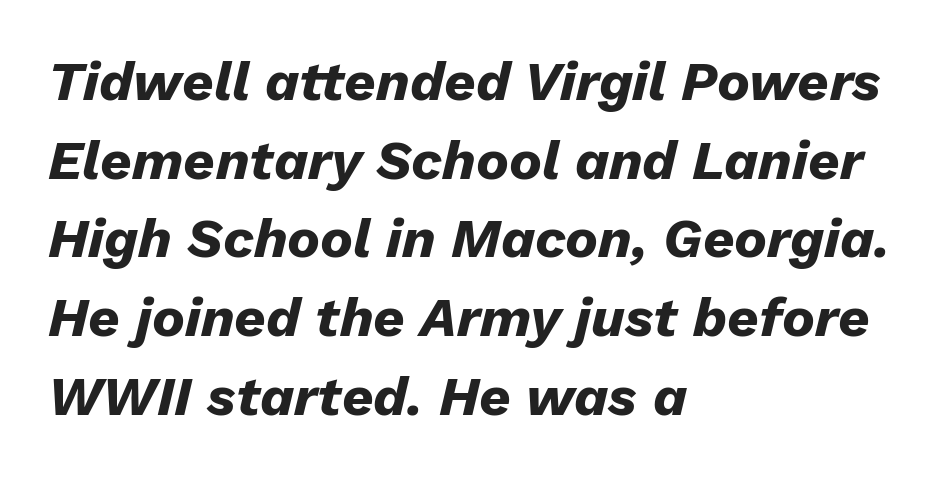
Q: Is the text bold? A: Yes.
Q: Is the text italic (slanted)? A: Yes, it leans right by about 13 degrees.
Q: Is the text underlined? A: No.
Q: How is the paragraph aligned? A: Left-aligned.
Q: Is the spacing between letters normal or unusually wide? A: Normal.
Q: Is the spacing between lines tight, normal or loose? A: Normal.
Q: Width (condensed, normal, or wide)? A: Normal.
Q: Stroke contrast? A: Low.
Q: x-height? A: Medium.
Q: Monospaced? A: No.
